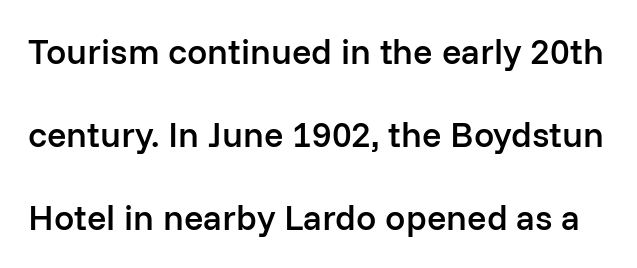
The image shows 36 px semibold sans-serif type, upright; set loose line spacing (2.31x), normal letter spacing, not underlined; low stroke contrast and a medium x-height.
